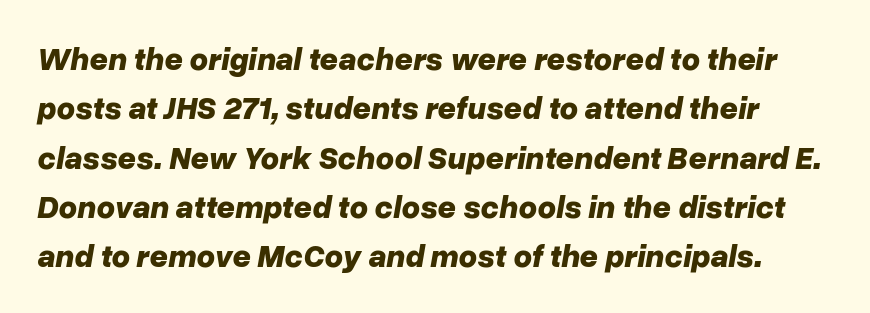
Q: Is the text bold? A: Yes.
Q: Is the text italic (slanted)? A: Yes, it leans right by about 10 degrees.
Q: Is the text underlined? A: No.
Q: Is the spacing between letters normal or unusually wide? A: Normal.
Q: Is the spacing between lines tight, normal or loose? A: Normal.
Q: Width (condensed, normal, or wide)? A: Normal.
Q: Stroke contrast? A: Low.
Q: x-height? A: Medium.
Q: Monospaced? A: No.
